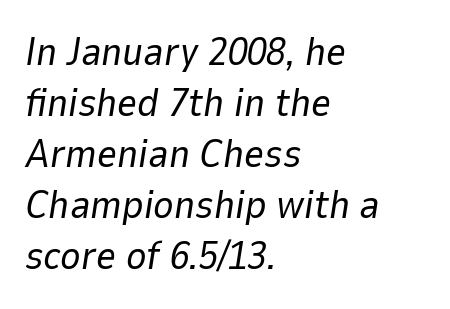
The image shows 39 px regular-weight type, italic (leaning right); set left-aligned, normal line spacing (1.31x), normal letter spacing, not underlined; low stroke contrast and a medium x-height.
